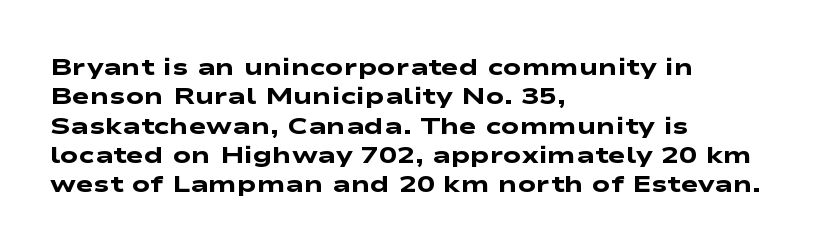
Left-aligned paragraph, ragged on the right. This is heavy type, rendered in bold. Letter spacing: default. The strip under each line holds only bare page.
